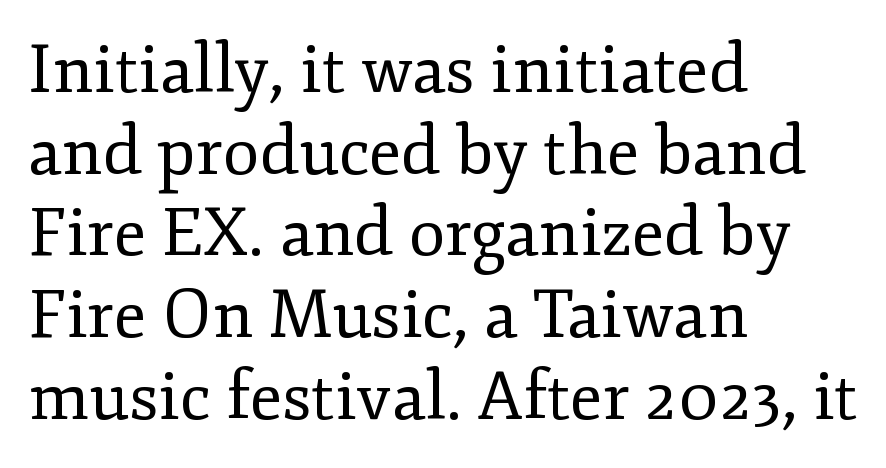
Q: Is the text bold? A: No.
Q: Is the text italic (slanted)? A: No, it is upright.
Q: Is the typeface a serif or a sans-serif typeface? A: Serif.
Q: Is the text underlined? A: No.
Q: How is the paragraph aligned? A: Left-aligned.
Q: Is the spacing between letters normal or unusually wide? A: Normal.
Q: Width (condensed, normal, or wide)? A: Normal.
Q: Stroke contrast? A: Low.
Q: x-height? A: Small.
Q: Monospaced? A: No.
